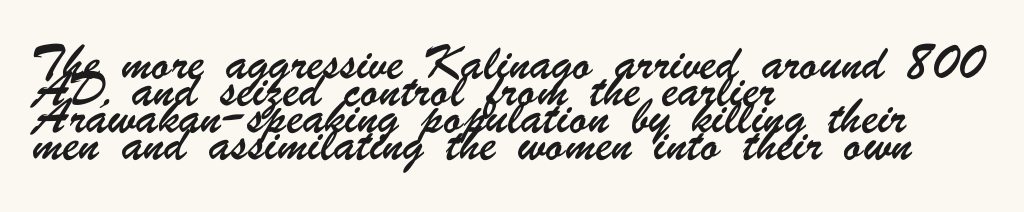
Underlining? Definitely not there. Does the copy run flush right? No — it runs flush left. Spacing between characters is what you'd get straight out of the box.
